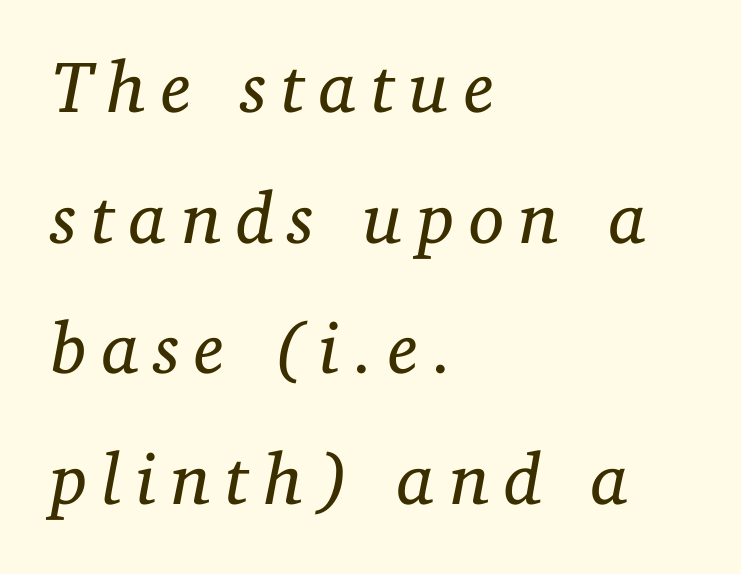
Layout note: lines flush left. Check the space under the baseline: it is left empty. Character widths vary here, with narrow letters taking less room than wide ones. When letters slant like this, we call the style italic.
